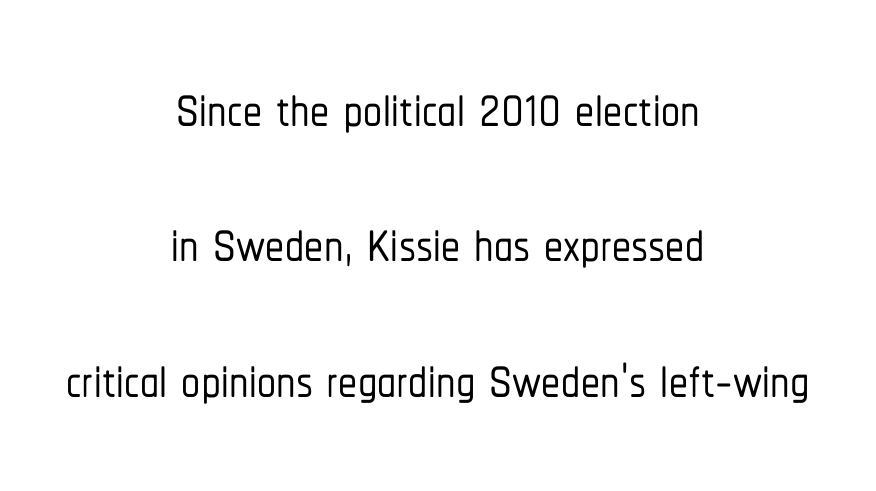
Look at the bottom of the vertical strokes: they stop flat, with no serifs. Short note: letters normally spaced. One-word summary of the alignment: center. Think of a printed novel: that variable character pitch is what you see here. The specimen reads as upright at a glance. Descenders are the only things crossing below the line.
